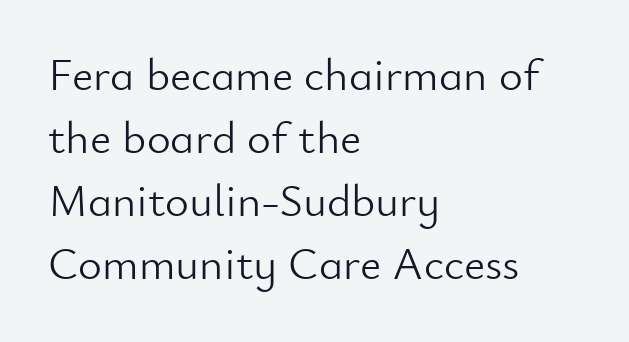
The image shows 46 px light sans-serif type, upright; set left-aligned, normal line spacing (1.37x), normal letter spacing, not underlined; low stroke contrast and a small x-height.
